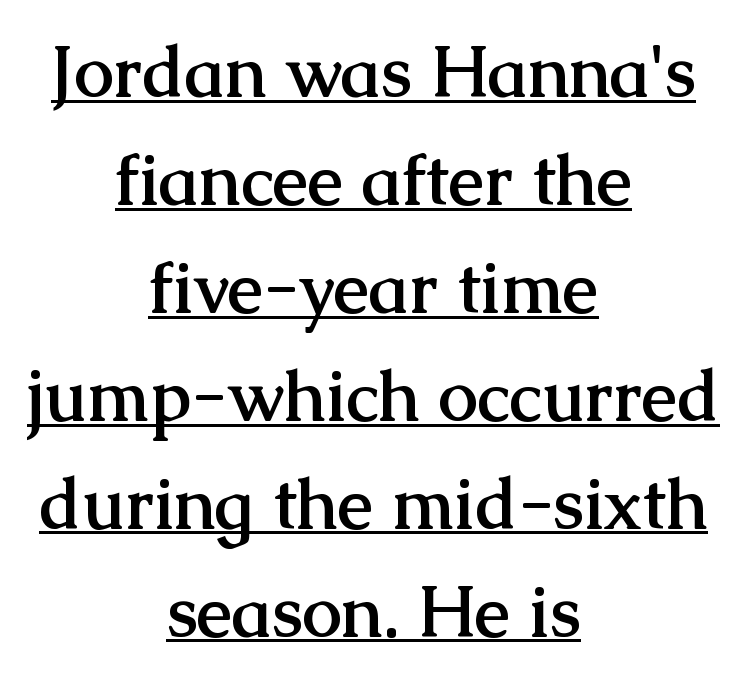
The lettering stays uniformly vertical, giving the passage a roman look. Weight: bold. Old-style or modern, the face here clearly has serifs. Does a line run under the words? Yes, clearly. The text block is weighted toward neither margin, spreading evenly from the middle.
